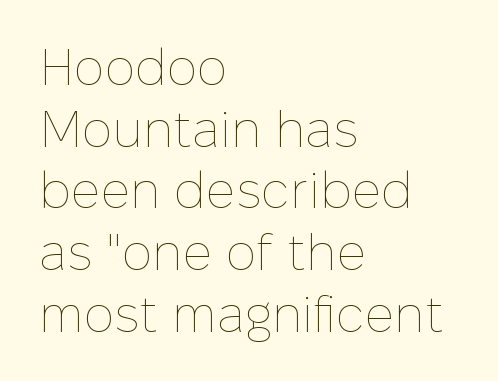
Does the copy run flush right? No — it runs flush left. Vertical stems look standard width or narrower in stroke. The axis of the letterforms is exactly vertical. The zone under the glyphs is completely vacant. Is this a fixed-width face? No — the glyphs have proportional, varying widths. Words appear dense and cohesive because spacing is normal.
